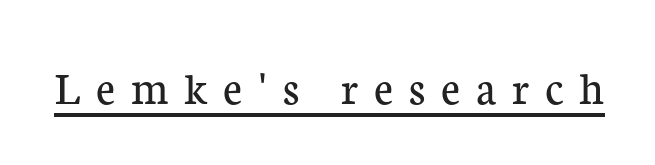
{"serif": "yes", "italic": "no", "bold": "no", "weight": "regular", "width": "normal", "stroke_contrast": "low", "x_height": "medium", "monospaced": "no", "underline": "yes", "letter_spacing": "wide", "letter_spacing_em": 0.33, "glyph_px": 48}
